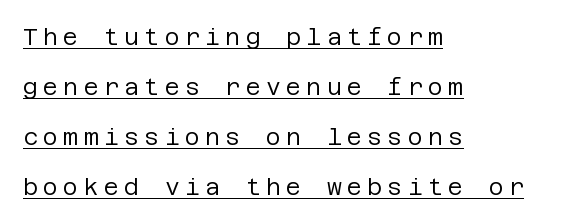
The image shows 23 px text type, upright; set left-aligned, loose line spacing (2.17x), unusually wide letter spacing (+0.23 em), underlined.
